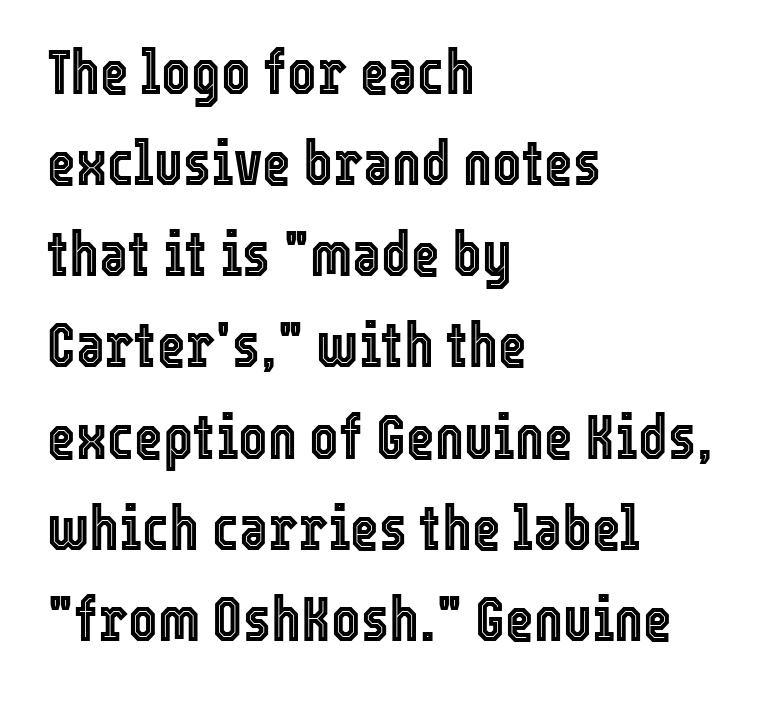
Q: Is the text italic (slanted)? A: No, it is upright.
Q: Is the text underlined? A: No.
Q: How is the paragraph aligned? A: Left-aligned.
Q: Is the spacing between letters normal or unusually wide? A: Normal.
Q: Is the spacing between lines tight, normal or loose? A: Normal.
Q: Width (condensed, normal, or wide)? A: Condensed.
Q: x-height? A: Medium.
Q: Monospaced? A: No.
